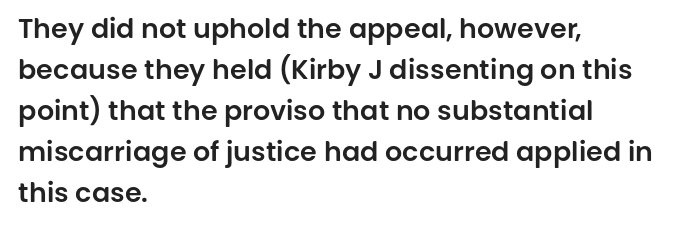
Q: Is the text italic (slanted)? A: No, it is upright.
Q: Is the text underlined? A: No.
Q: How is the paragraph aligned? A: Left-aligned.
Q: Is the spacing between letters normal or unusually wide? A: Normal.
Q: Is the spacing between lines tight, normal or loose? A: Normal.
